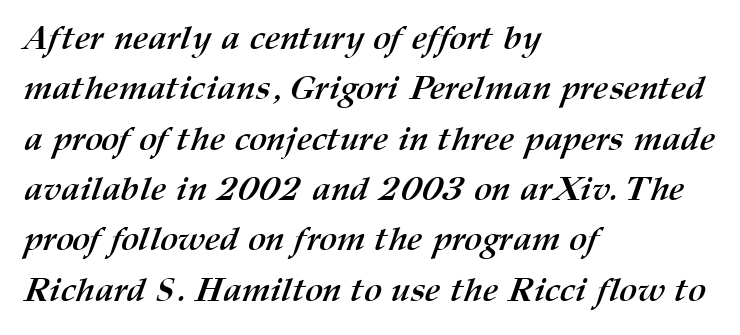
The image shows 34 px semibold type; set left-aligned, normal line spacing (1.48x), normal letter spacing, not underlined; medium stroke contrast and a medium x-height.
